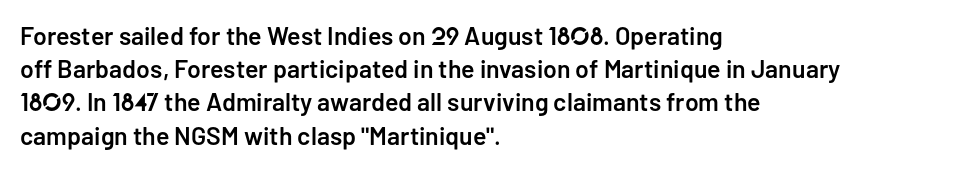
The image shows 25 px text type, upright; set left-aligned, normal line spacing (1.33x), normal letter spacing, not underlined.
